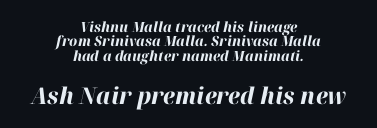
{"italic": "yes", "lean": "right", "slant_degrees": 12, "bold": "yes", "underline": "no", "align": "center", "line_spacing": "tight", "line_spacing_ratio": 1.03, "letter_spacing": "normal", "letter_spacing_em": 0.0, "larger_block": "second", "size_ratio": 1.64, "glyph_px": 23}
